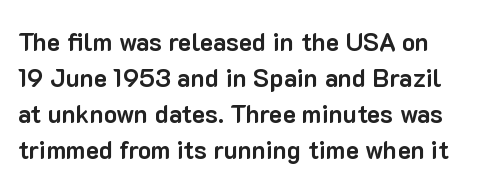
Q: Is the text bold? A: Yes.
Q: Is the text italic (slanted)? A: No, it is upright.
Q: Is the text underlined? A: No.
Q: How is the paragraph aligned? A: Left-aligned.
Q: Is the spacing between letters normal or unusually wide? A: Normal.
Q: Is the spacing between lines tight, normal or loose? A: Normal.
